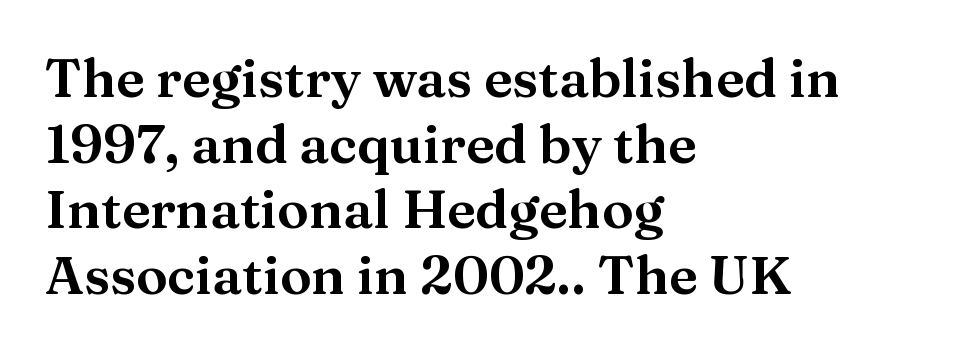
{"serif": "yes", "italic": "no", "width": "wide", "stroke_contrast": "medium", "x_height": "medium", "monospaced": "no", "underline": "no", "align": "left", "line_spacing_ratio": 1.24, "letter_spacing": "normal", "letter_spacing_em": 0.0, "glyph_px": 53}
